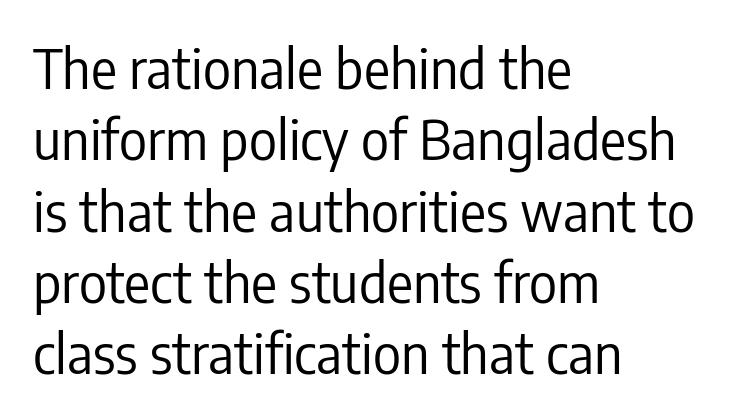
{"serif": "no", "italic": "no", "bold": "no", "weight": "regular", "width": "condensed", "stroke_contrast": "low", "x_height": "medium", "monospaced": "no", "underline": "no", "align": "left", "line_spacing": "normal", "line_spacing_ratio": 1.32, "letter_spacing": "normal", "letter_spacing_em": 0.0, "glyph_px": 54}
